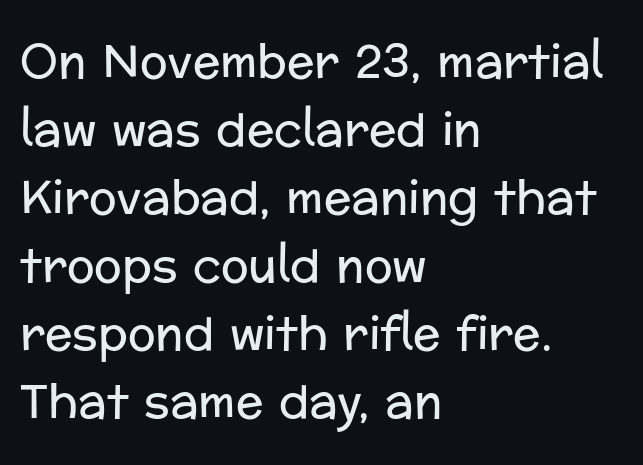
Q: Is the text bold? A: No.
Q: Is the text italic (slanted)? A: No, it is upright.
Q: Is the typeface a serif or a sans-serif typeface? A: Sans-serif.
Q: Is the text underlined? A: No.
Q: How is the paragraph aligned? A: Left-aligned.
Q: Is the spacing between letters normal or unusually wide? A: Normal.
Q: Is the spacing between lines tight, normal or loose? A: Normal.
Q: Width (condensed, normal, or wide)? A: Normal.
Q: Stroke contrast? A: Low.
Q: x-height? A: Medium.
Q: Monospaced? A: No.
